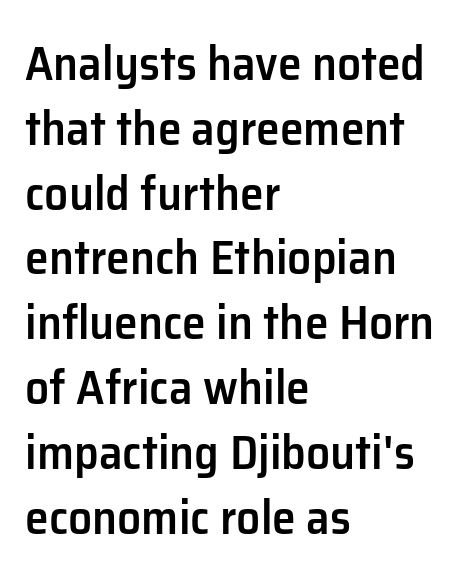
Q: Is the text bold? A: Semi-bold.
Q: Is the text italic (slanted)? A: No, it is upright.
Q: Is the typeface a serif or a sans-serif typeface? A: Sans-serif.
Q: Is the text underlined? A: No.
Q: How is the paragraph aligned? A: Left-aligned.
Q: Is the spacing between letters normal or unusually wide? A: Normal.
Q: Is the spacing between lines tight, normal or loose? A: Normal.
Q: Width (condensed, normal, or wide)? A: Normal.
Q: Stroke contrast? A: Low.
Q: x-height? A: Medium.
Q: Monospaced? A: No.
